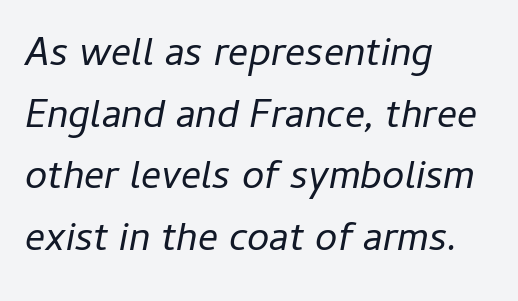
The image shows 40 px regular-weight type, italic (leaning right); set left-aligned, normal line spacing (1.54x), normal letter spacing, not underlined; low stroke contrast and a medium x-height.
